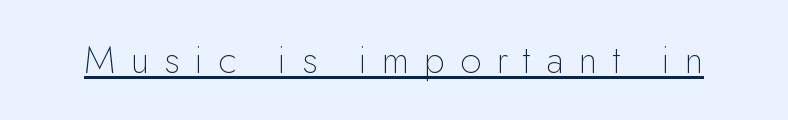
Stroke terminals: plain, sans-serif. These characters rest on top of a visible drawn line. The letters look calm and open, with moderate or lighter stems. Think of a printed novel: that variable character pitch is what you see here.
